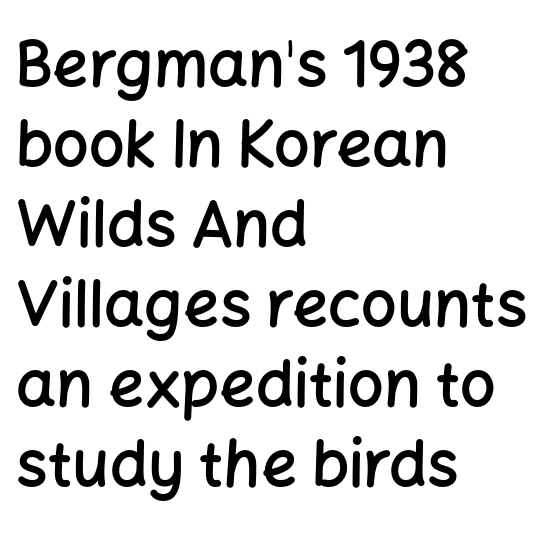
Regarding leading, the lines here are spaced in the standard way. Just letters on the line, the space beneath them empty. Varying glyph widths throughout — classic text-font behaviour. Standard letterfit; no display-style spreading of the glyphs. Students, this is semibold: more ink than regular, less than bold. Layout note: lines flush left.
